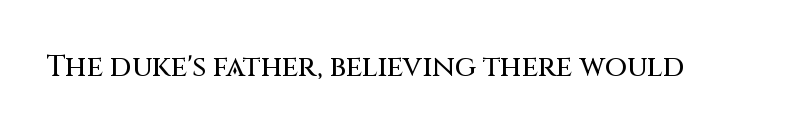
The image shows 29 px sans-serif type, upright; set normal letter spacing, not underlined; medium stroke contrast and a large x-height.
